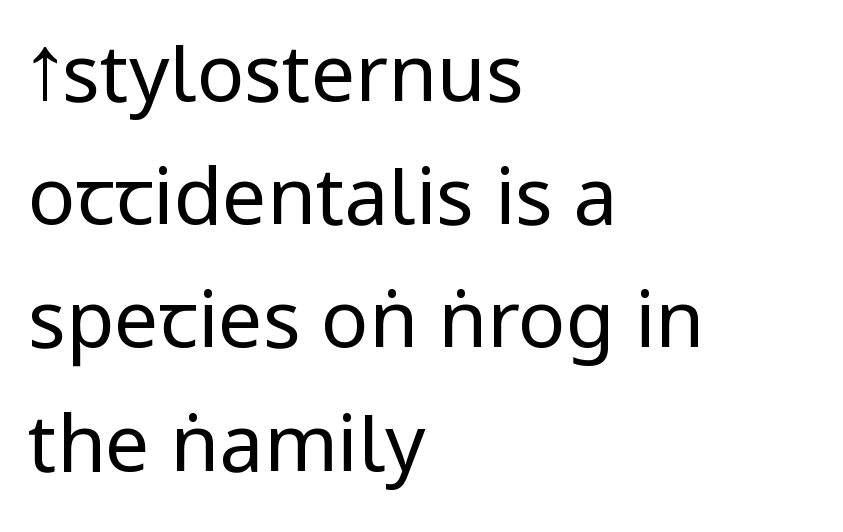
Q: Is the text bold? A: No.
Q: Is the text italic (slanted)? A: No, it is upright.
Q: Is the typeface a serif or a sans-serif typeface? A: Sans-serif.
Q: Is the text underlined? A: No.
Q: How is the paragraph aligned? A: Left-aligned.
Q: Is the spacing between letters normal or unusually wide? A: Normal.
Q: Is the spacing between lines tight, normal or loose? A: Normal.
Q: Width (condensed, normal, or wide)? A: Condensed.
Q: Stroke contrast? A: Low.
